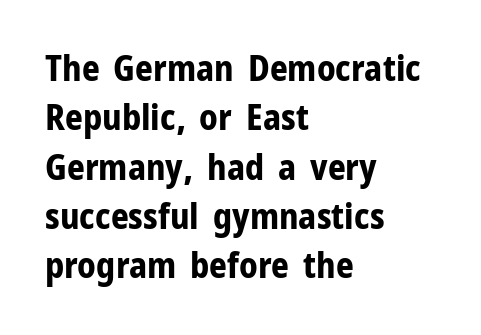
The setting favours the left margin, as ordinary paragraphs usually do. Quick note: not italic, upright. These lines sit exactly where default settings would place them. Check under the words: just untouched page. Varying glyph widths throughout — classic text-font behaviour. Is the type bold? Yes — the strokes are clearly thick and heavy.
